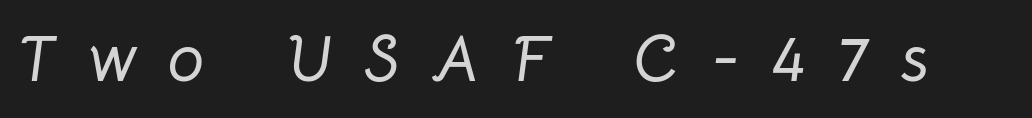
Q: Is the text italic (slanted)? A: Yes, it leans right by about 8 degrees.
Q: Is the text underlined? A: No.
Q: Is the spacing between letters normal or unusually wide? A: Unusually wide.
Q: Width (condensed, normal, or wide)? A: Normal.
Q: Stroke contrast? A: Low.
Q: x-height? A: Medium.
Q: Monospaced? A: No.
